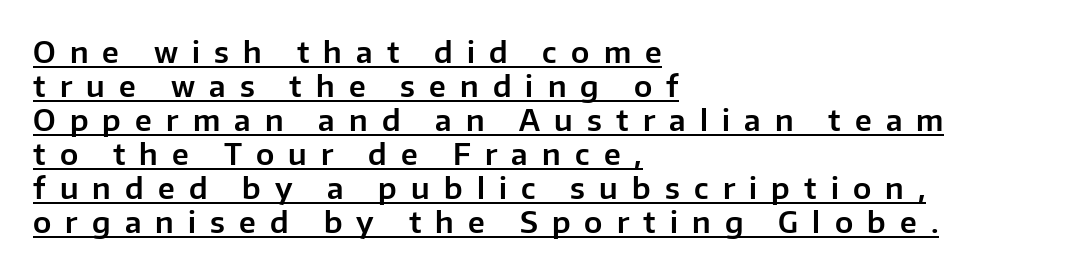
When letters stand straight like this, we call the style roman or upright. Character widths vary here, with narrow letters taking less room than wide ones. A sans-serif font was chosen for this passage. The face used here appears with an underline applied. Observe the wide spacing: letters keep a clear distance from each other. Every row of glyphs begins at an identical x-position on the left.
